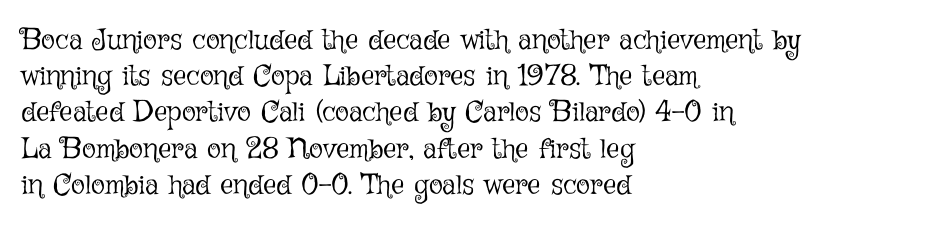
Italic: no, the glyphs are upright roman. One-word summary of the alignment: left. A light-to-regular cut is what we see here. Quick note: underline off.
